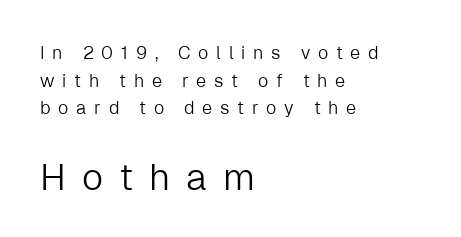
The image shows 37 px light sans-serif type, upright; set left-aligned, normal line spacing (1.53x), unusually wide letter spacing (+0.43 em), not underlined; the second (bottom) block is 2.06x larger; low stroke contrast and a medium x-height.
